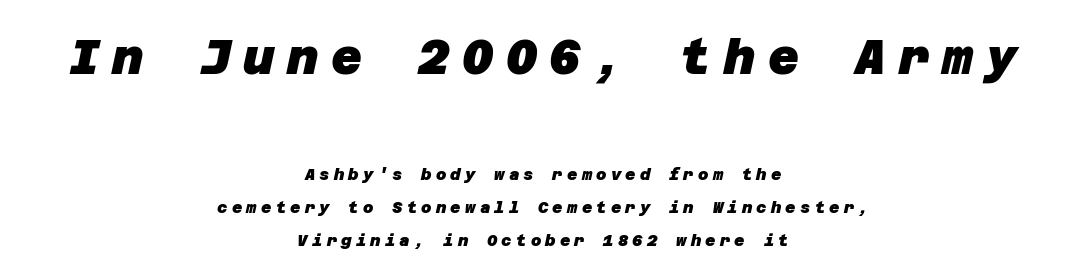
{"serif": "no", "bold": "yes", "weight": "heavy", "width": "normal", "stroke_contrast": "low", "x_height": "large", "underline": "no", "align": "center", "line_spacing": "loose", "line_spacing_ratio": 2.04, "letter_spacing": "wide", "letter_spacing_em": 0.26, "larger_block": "first", "size_ratio": 3.0, "glyph_px": 48}
